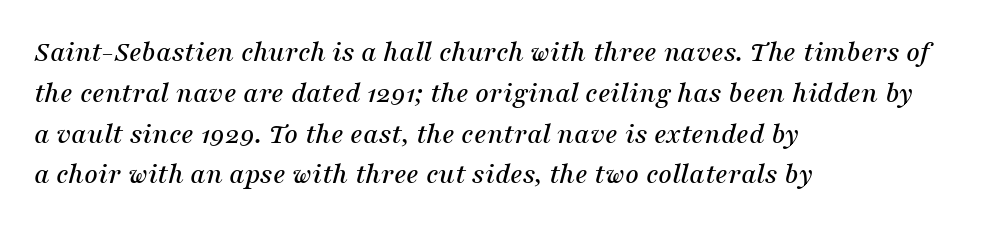
The image shows 30 px serif type, italic (leaning right); set left-aligned, normal line spacing (1.36x), normal letter spacing, not underlined; medium stroke contrast and a medium x-height.
